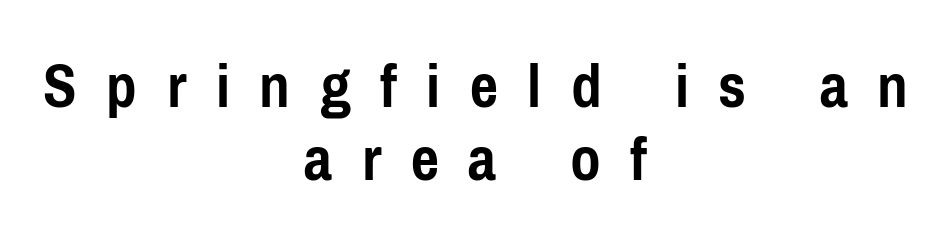
{"serif": "no", "italic": "no", "bold": "yes", "weight": "semibold", "width": "condensed", "stroke_contrast": "low", "x_height": "medium", "monospaced": "no", "underline": "no", "align": "center", "line_spacing": "tight", "line_spacing_ratio": 1.09, "letter_spacing": "wide", "letter_spacing_em": 0.44, "glyph_px": 67}
